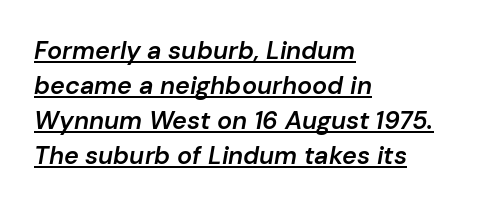
The image shows 25 px text type, italic (leaning right); set left-aligned, normal line spacing (1.4x), normal letter spacing, underlined.
